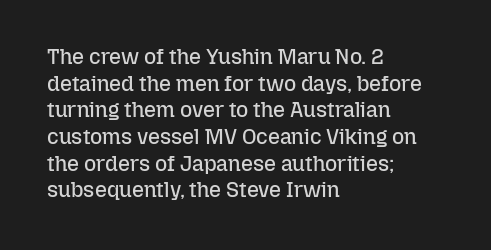
Q: Is the text bold? A: No.
Q: Is the text italic (slanted)? A: No, it is upright.
Q: Is the text underlined? A: No.
Q: How is the paragraph aligned? A: Left-aligned.
Q: Is the spacing between letters normal or unusually wide? A: Normal.
Q: Is the spacing between lines tight, normal or loose? A: Normal.
